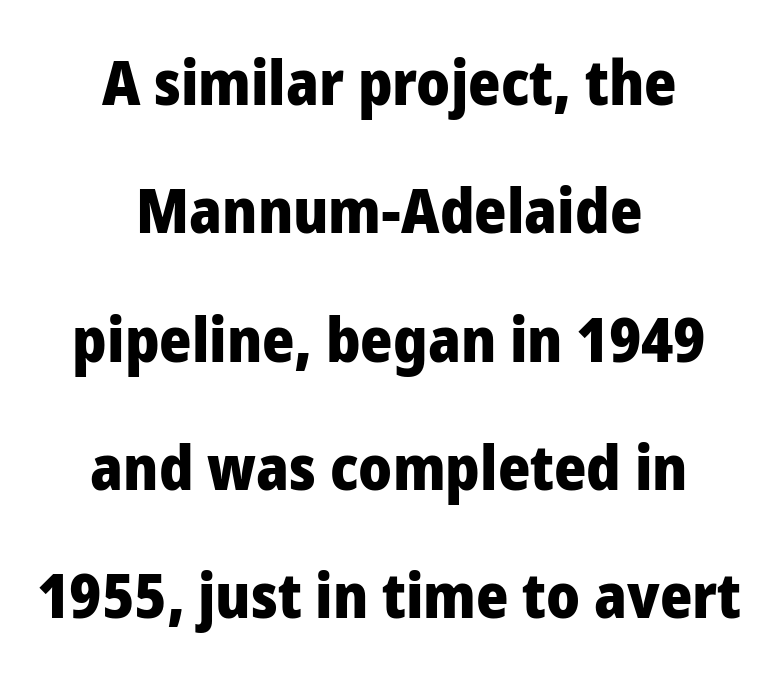
The image shows 62 px heavy sans-serif type, upright; set centered, loose line spacing (2.07x), normal letter spacing, not underlined; low stroke contrast and a medium x-height.
